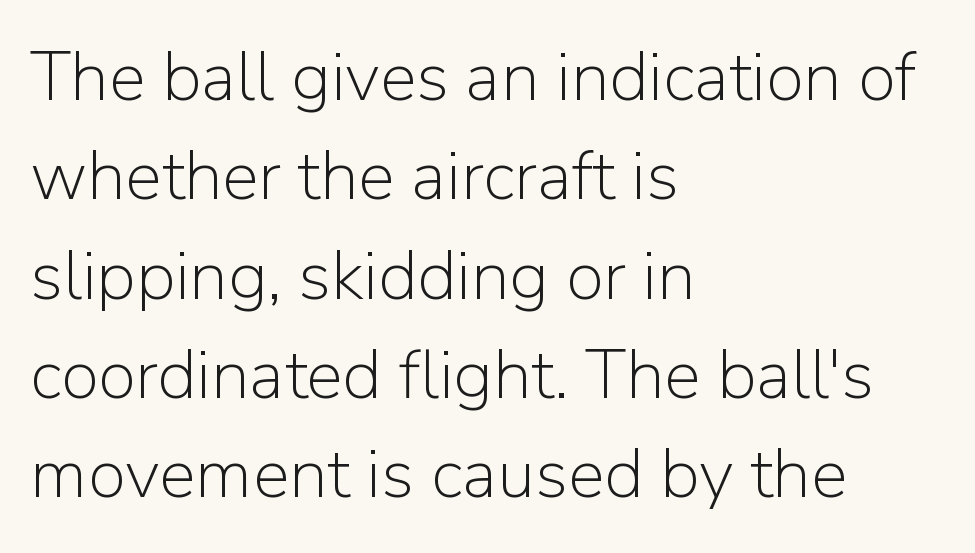
Q: Is the text bold? A: No.
Q: Is the text italic (slanted)? A: No, it is upright.
Q: Is the typeface a serif or a sans-serif typeface? A: Sans-serif.
Q: Is the text underlined? A: No.
Q: How is the paragraph aligned? A: Left-aligned.
Q: Is the spacing between letters normal or unusually wide? A: Normal.
Q: Is the spacing between lines tight, normal or loose? A: Normal.
Q: Width (condensed, normal, or wide)? A: Normal.
Q: Stroke contrast? A: Low.
Q: x-height? A: Medium.
Q: Monospaced? A: No.
